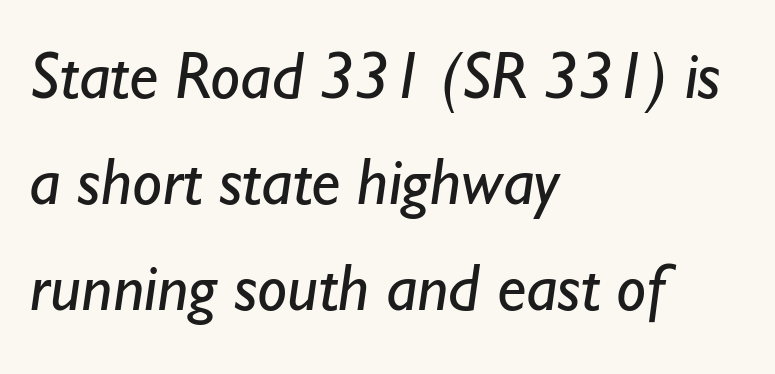
Q: Is the text bold? A: No.
Q: Is the typeface a serif or a sans-serif typeface? A: Sans-serif.
Q: Is the text underlined? A: No.
Q: How is the paragraph aligned? A: Left-aligned.
Q: Is the spacing between letters normal or unusually wide? A: Normal.
Q: Is the spacing between lines tight, normal or loose? A: Normal.
Q: Width (condensed, normal, or wide)? A: Normal.
Q: Stroke contrast? A: Low.
Q: x-height? A: Small.
Q: Monospaced? A: No.
